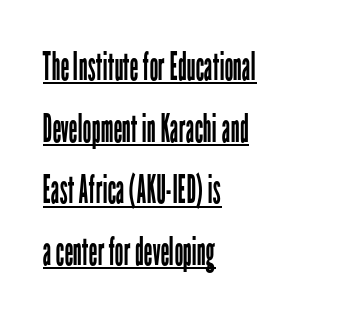
Q: Is the text bold? A: No.
Q: Is the text italic (slanted)? A: No, it is upright.
Q: Is the typeface a serif or a sans-serif typeface? A: Sans-serif.
Q: Is the text underlined? A: Yes.
Q: How is the paragraph aligned? A: Left-aligned.
Q: Is the spacing between letters normal or unusually wide? A: Normal.
Q: Is the spacing between lines tight, normal or loose? A: Normal.
Q: Width (condensed, normal, or wide)? A: Condensed.
Q: Stroke contrast? A: Low.
Q: x-height? A: Medium.
Q: Monospaced? A: No.
